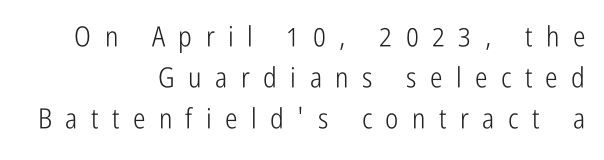
A quiet, ordinary-to-light weight characterises the typeface. The tracking jumps out immediately: characters are airy and widely separated. Honestly, there is no underline to notice here at all. Here the designer chose a conventional face with non-uniform glyph widths. Rendered with straight, roman letterforms.
